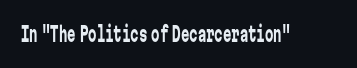
Q: Is the text bold? A: No.
Q: Is the text italic (slanted)? A: No, it is upright.
Q: Is the text underlined? A: No.
Q: Is the spacing between letters normal or unusually wide? A: Normal.
